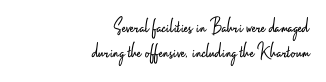
Q: Is the text bold? A: No.
Q: Is the text italic (slanted)? A: Yes.
Q: Is the text underlined? A: No.
Q: How is the paragraph aligned? A: Right-aligned.
Q: Is the spacing between letters normal or unusually wide? A: Normal.
Q: Is the spacing between lines tight, normal or loose? A: Tight.
